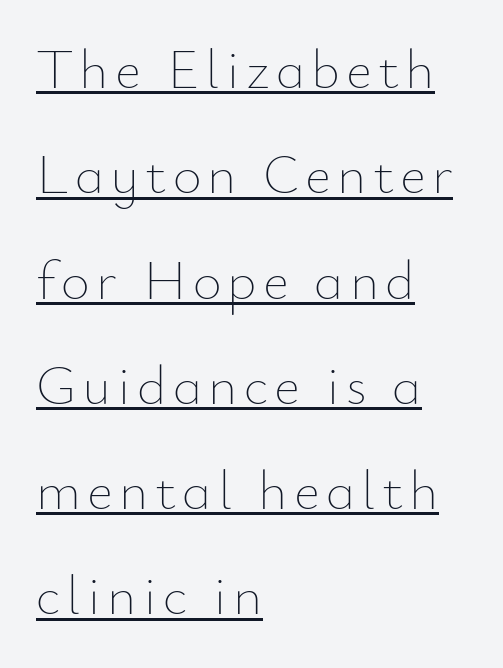
{"italic": "no", "bold": "no", "weight": "thin", "width": "normal", "stroke_contrast": "low", "x_height": "small", "monospaced": "no", "underline": "yes", "align": "left", "line_spacing_ratio": 1.88, "glyph_px": 56}
